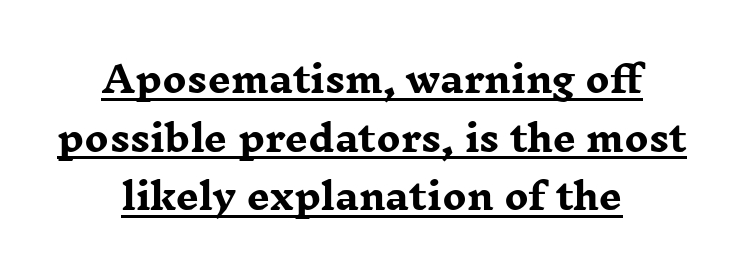
Q: Is the text bold? A: Yes.
Q: Is the text italic (slanted)? A: No, it is upright.
Q: Is the typeface a serif or a sans-serif typeface? A: Serif.
Q: Is the text underlined? A: Yes.
Q: How is the paragraph aligned? A: Centered.
Q: Is the spacing between letters normal or unusually wide? A: Normal.
Q: Is the spacing between lines tight, normal or loose? A: Normal.
Q: Width (condensed, normal, or wide)? A: Wide.
Q: Stroke contrast? A: Low.
Q: x-height? A: Medium.
Q: Monospaced? A: No.
